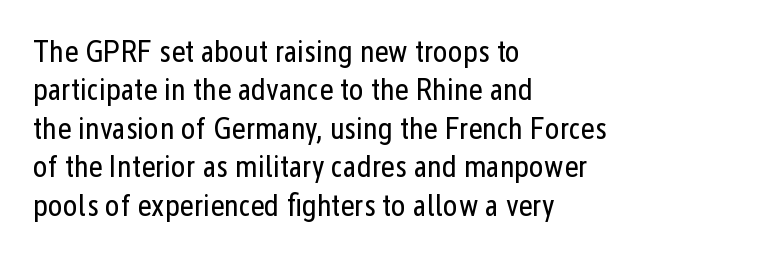
Each row of text sits above clean, open space. The face used here is proportionally spaced, like ordinary book or web type. Italic? Not at all — the glyphs are vertical. A student would call this left alignment; a typographer would say flush left, rag right. No extra tracking has been applied to these lines. Nothing heavy about these letters — not bold at all.
